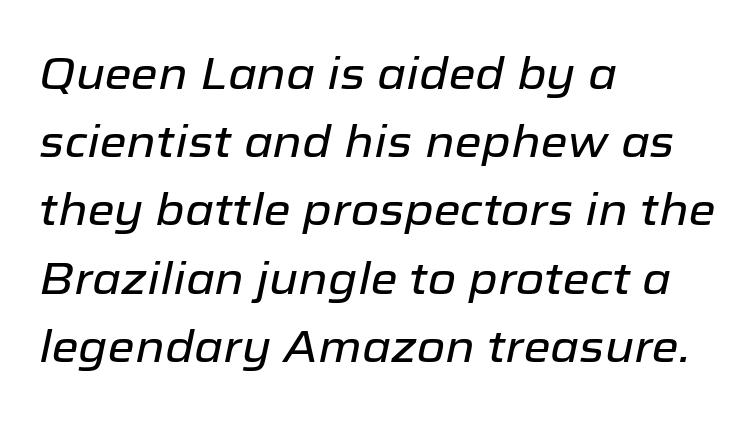
Q: Is the text italic (slanted)? A: Yes, it leans right by about 12 degrees.
Q: Is the text underlined? A: No.
Q: How is the paragraph aligned? A: Left-aligned.
Q: Is the spacing between letters normal or unusually wide? A: Normal.
Q: Is the spacing between lines tight, normal or loose? A: Normal.
Q: Width (condensed, normal, or wide)? A: Normal.
Q: Stroke contrast? A: Low.
Q: x-height? A: Medium.
Q: Monospaced? A: No.
